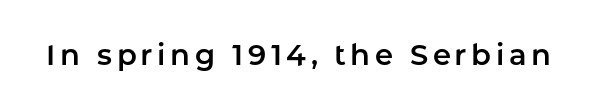
Q: Is the text italic (slanted)? A: No, it is upright.
Q: Is the typeface a serif or a sans-serif typeface? A: Sans-serif.
Q: Is the text underlined? A: No.
Q: Width (condensed, normal, or wide)? A: Normal.
Q: Stroke contrast? A: Low.
Q: x-height? A: Medium.
Q: Monospaced? A: No.
